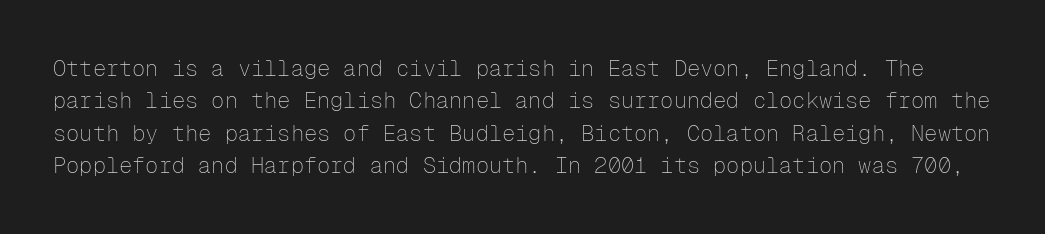
{"italic": "no", "bold": "no", "underline": "no", "line_spacing": "normal", "line_spacing_ratio": 1.47, "letter_spacing": "normal", "letter_spacing_em": 0.0, "glyph_px": 22}
